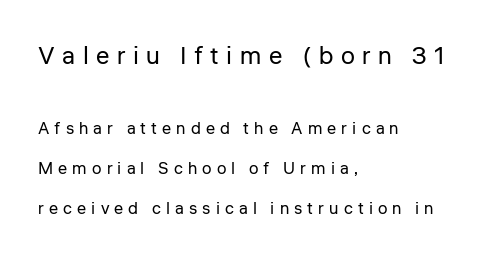
Q: Is the text bold? A: No.
Q: Is the text italic (slanted)? A: No, it is upright.
Q: Is the text underlined? A: No.
Q: How is the paragraph aligned? A: Left-aligned.
Q: Is the spacing between letters normal or unusually wide? A: Unusually wide.
Q: Is the spacing between lines tight, normal or loose? A: Loose.
Q: Which block of text is set in a larger size, the first (top) or the second (bottom)? A: The first (top) one.
